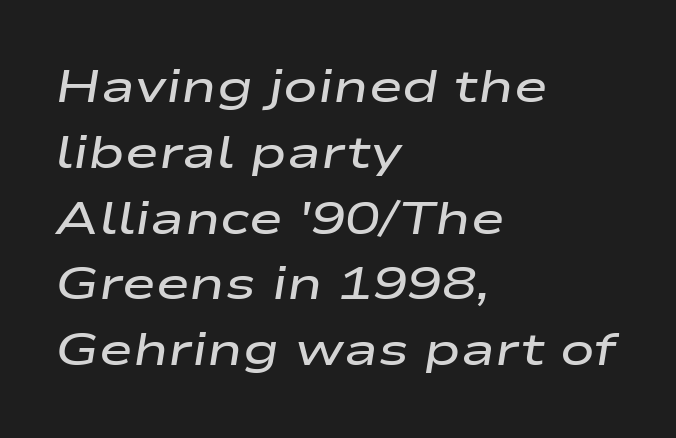
Q: Is the text bold? A: Semi-bold.
Q: Is the text italic (slanted)? A: Yes, it leans right by about 9 degrees.
Q: Is the text underlined? A: No.
Q: How is the paragraph aligned? A: Left-aligned.
Q: Is the spacing between letters normal or unusually wide? A: Normal.
Q: Is the spacing between lines tight, normal or loose? A: Normal.
Q: Width (condensed, normal, or wide)? A: Wide.
Q: Stroke contrast? A: Low.
Q: x-height? A: Medium.
Q: Monospaced? A: No.
